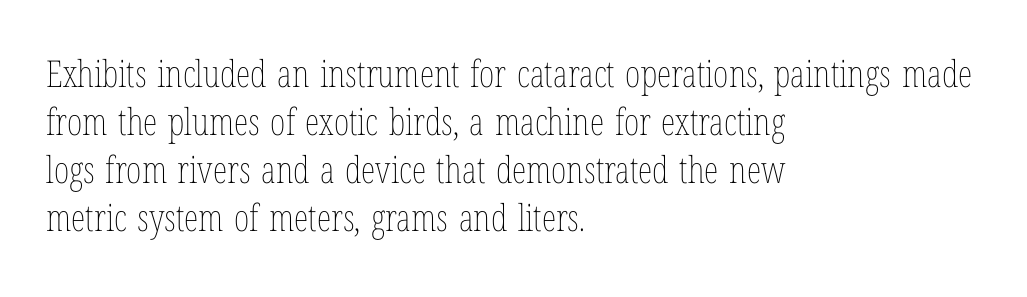
The image shows 37 px thin, condensed type, upright; set left-aligned, normal line spacing (1.3x), normal letter spacing, not underlined; low stroke contrast and a medium x-height.
